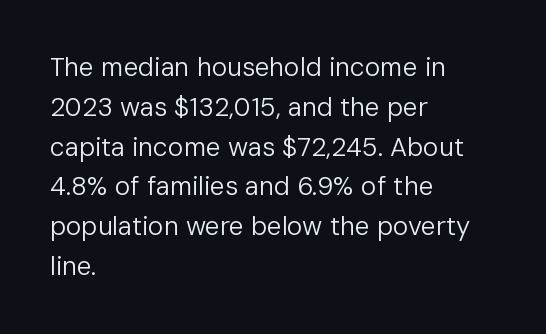
The image shows 26 px text type, upright; set left-aligned, normal line spacing (1.53x), normal letter spacing, not underlined.
